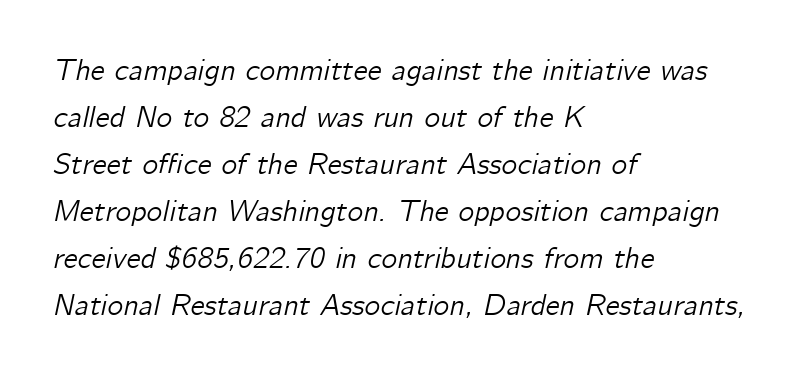
Q: Is the text italic (slanted)? A: Yes, it leans right by about 12 degrees.
Q: Is the text underlined? A: No.
Q: How is the paragraph aligned? A: Left-aligned.
Q: Is the spacing between letters normal or unusually wide? A: Normal.
Q: Is the spacing between lines tight, normal or loose? A: Normal.
Q: Width (condensed, normal, or wide)? A: Normal.
Q: Stroke contrast? A: Low.
Q: x-height? A: Medium.
Q: Monospaced? A: No.
